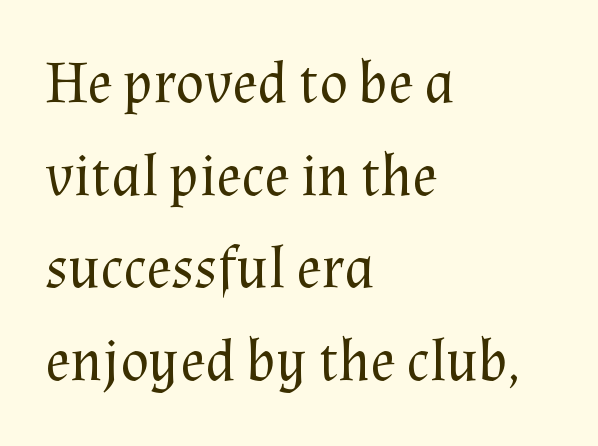
Q: Is the text bold? A: No.
Q: Is the text italic (slanted)? A: No, it is upright.
Q: Is the text underlined? A: No.
Q: How is the paragraph aligned? A: Left-aligned.
Q: Is the spacing between letters normal or unusually wide? A: Normal.
Q: Is the spacing between lines tight, normal or loose? A: Normal.
Q: Width (condensed, normal, or wide)? A: Normal.
Q: Stroke contrast? A: Medium.
Q: x-height? A: Medium.
Q: Monospaced? A: No.
